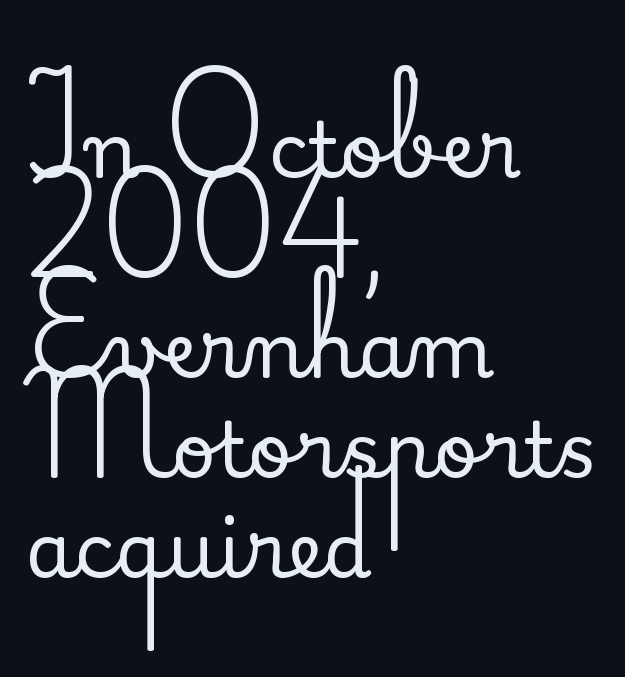
{"serif": "yes", "italic": "no", "width": "normal", "stroke_contrast": "medium", "x_height": "small", "monospaced": "no", "underline": "no", "align": "left", "line_spacing": "normal", "line_spacing_ratio": 1.3, "letter_spacing": "normal", "letter_spacing_em": 0.0, "glyph_px": 77}
